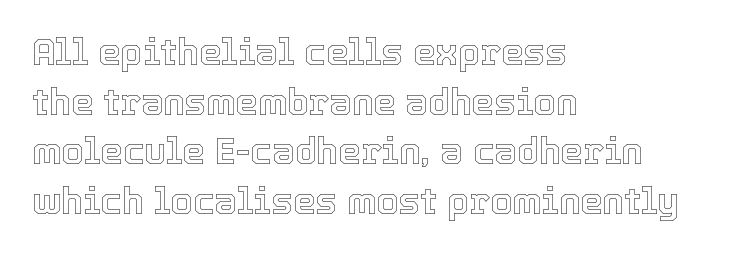
Designer's note — italics off, roman on. The strip under each line holds only bare page. This sample is left-justified, so line endings fall wherever the words run out. Does extra space separate the letters? No, they use regular spacing. Note the varied advance widths — an 'i' is clearly narrower than an 'm'. The rows are spaced the way most documents space them.
